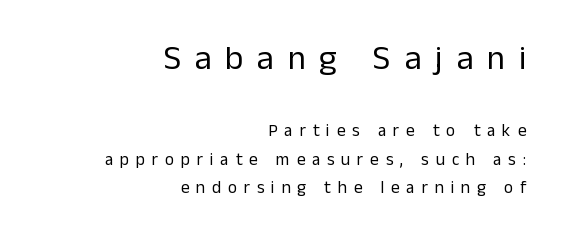
The image shows 34 px regular-weight sans-serif type, upright; set right-aligned, normal line spacing (1.68x), unusually wide letter spacing (+0.4 em), not underlined; the first (top) block is 2.0x larger; low stroke contrast and a medium x-height.
